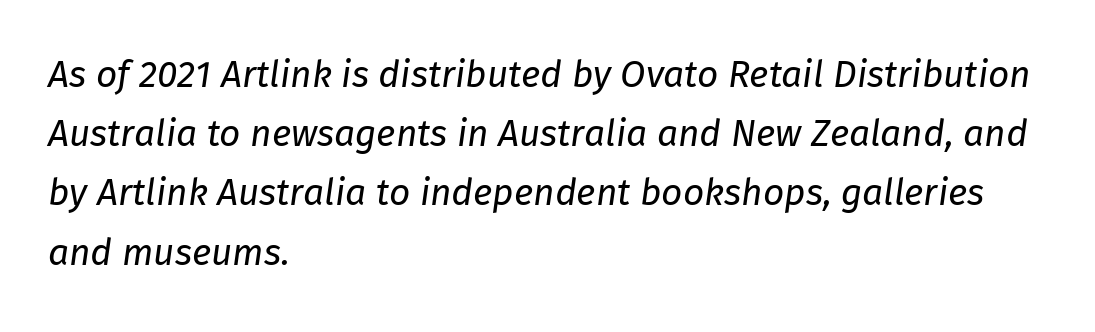
Just letters on the line, the space beneath them empty. The rendering keeps characters at their native spacing. The line-height multiplier appears to be the usual default. Looks like regular typesetting: each glyph gets only the width it needs.
